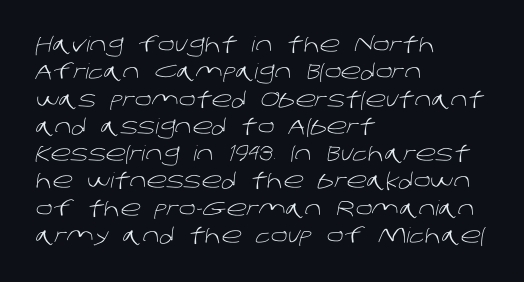
Q: Is the text bold? A: No.
Q: Is the text underlined? A: No.
Q: How is the paragraph aligned? A: Left-aligned.
Q: Is the spacing between letters normal or unusually wide? A: Normal.
Q: Is the spacing between lines tight, normal or loose? A: Normal.
